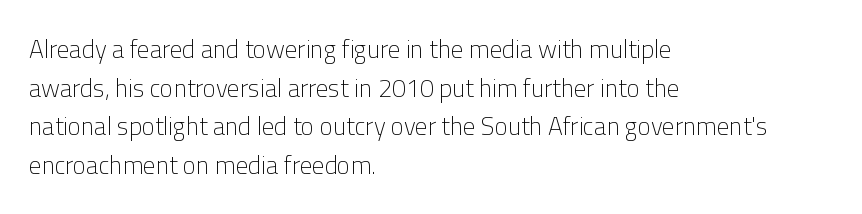
Notice how descenders clear the ascenders below comfortably — that's standard leading. Posture: vertical. Letter spacing: default. This rendering uses left alignment, leaving the right contour irregular.
